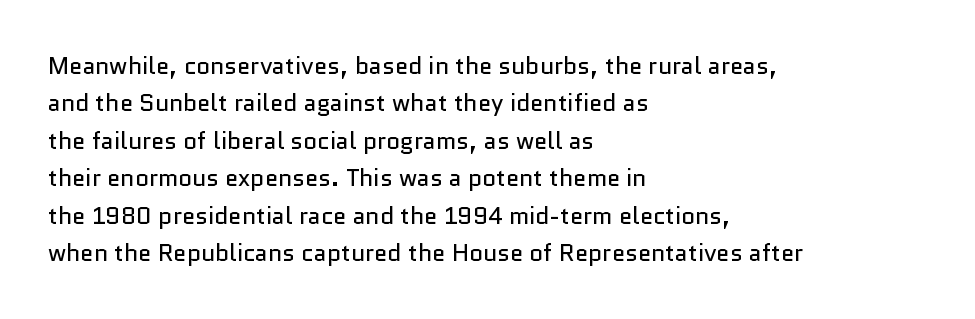
{"italic": "no", "bold": "no", "underline": "no", "align": "left", "line_spacing": "normal", "line_spacing_ratio": 1.56, "letter_spacing": "normal", "letter_spacing_em": 0.0, "glyph_px": 24}
